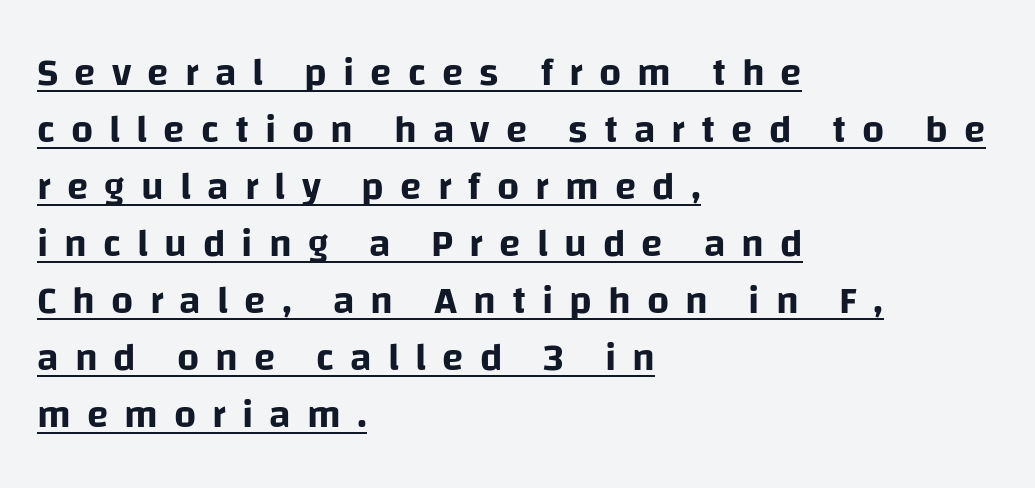
The image shows 39 px sans-serif type, upright; set left-aligned, normal line spacing (1.46x), unusually wide letter spacing (+0.41 em), underlined; low stroke contrast and a large x-height.
